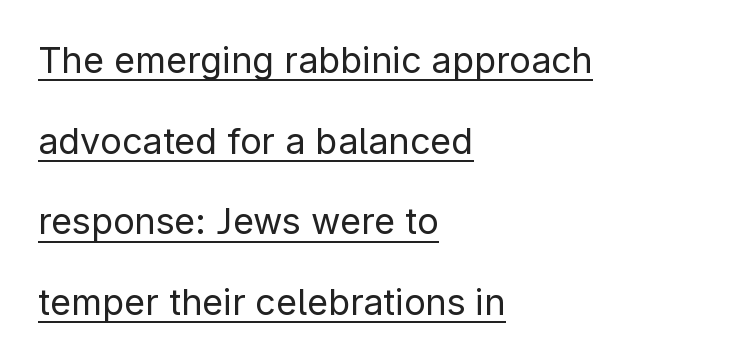
{"serif": "no", "italic": "no", "bold": "no", "weight": "regular", "width": "normal", "stroke_contrast": "low", "x_height": "medium", "monospaced": "no", "underline": "yes", "align": "left", "line_spacing": "loose", "line_spacing_ratio": 2.24, "letter_spacing": "normal", "letter_spacing_em": 0.0, "glyph_px": 36}
